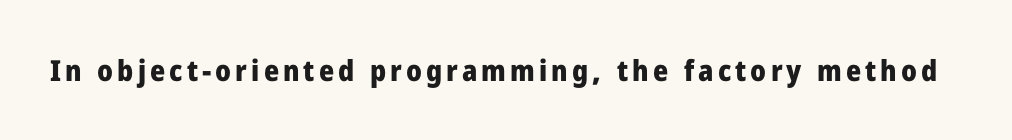
Type without underlining. Are there feet on the stems? There aren't — it's a sans. These lines are rendered in a variable-pitch font. Notice how thick the strokes are: this is what a full bold looks like.
